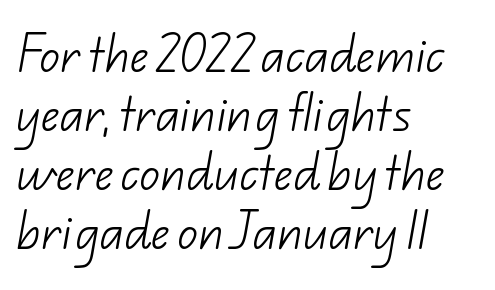
{"serif": "no", "bold": "no", "weight": "light", "width": "normal", "stroke_contrast": "low", "x_height": "small", "monospaced": "no", "underline": "no", "align": "left", "line_spacing": "normal", "line_spacing_ratio": 1.44, "letter_spacing": "normal", "letter_spacing_em": 0.0, "glyph_px": 41}
